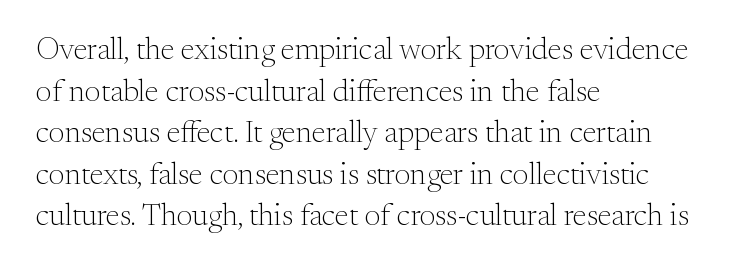
The image shows 31 px light serif type, upright; set left-aligned, normal line spacing (1.34x), normal letter spacing, not underlined; medium stroke contrast and a small x-height.
